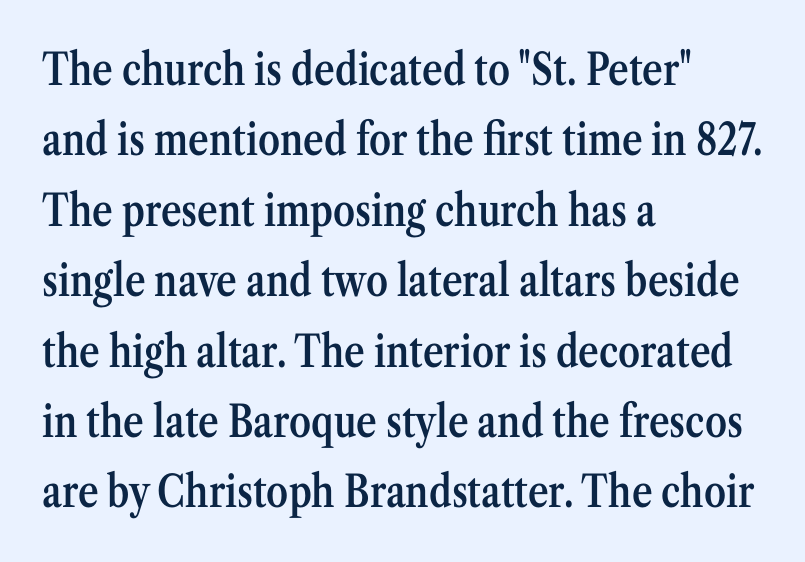
The rows are spaced the way most documents space them. In terms of letterspacing, this is plain default setting. The face used here is a semibold: visibly heavier than regular, lighter than bold. The rendering uses natural spacing where letterforms have individual widths. Rendered with straight, roman letterforms.
